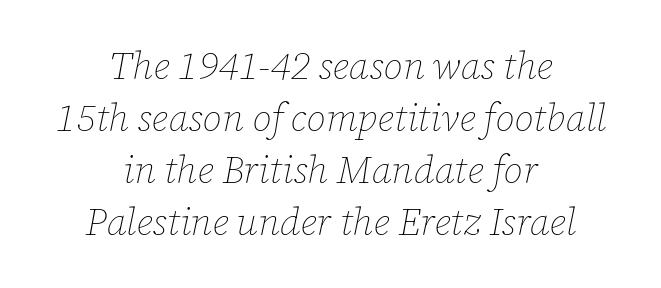
Is the block centered? Yes — each line is placed symmetrically about the middle. Here the designer chose a conventional face with non-uniform glyph widths. If you measured baseline to baseline, you'd find a middling distance. Clear beneath every line of the passage.
